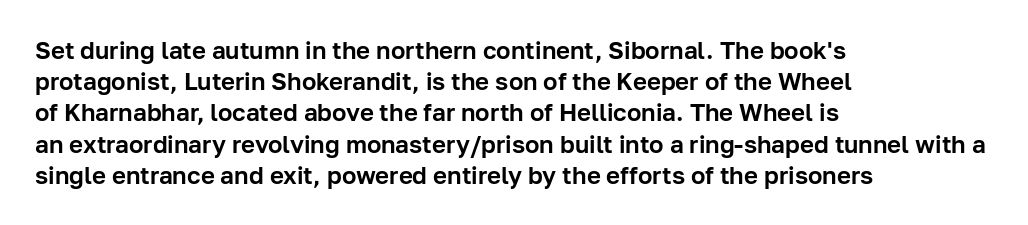
The image shows 24 px text type, upright; set left-aligned, normal line spacing (1.3x), normal letter spacing, not underlined.
